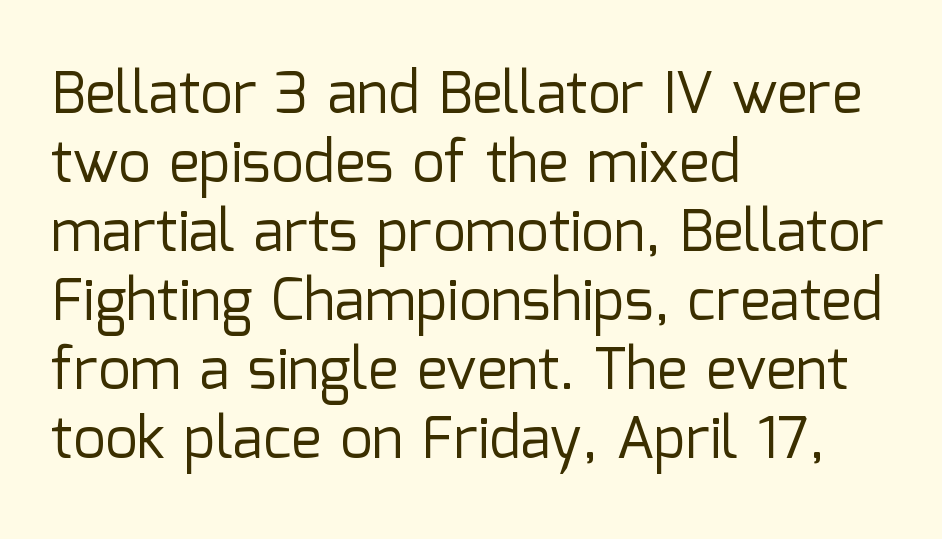
{"serif": "no", "italic": "no", "bold": "no", "weight": "regular", "width": "normal", "stroke_contrast": "low", "x_height": "medium", "monospaced": "no", "underline": "no", "align": "left", "line_spacing_ratio": 1.21, "letter_spacing": "normal", "letter_spacing_em": 0.0, "glyph_px": 57}
